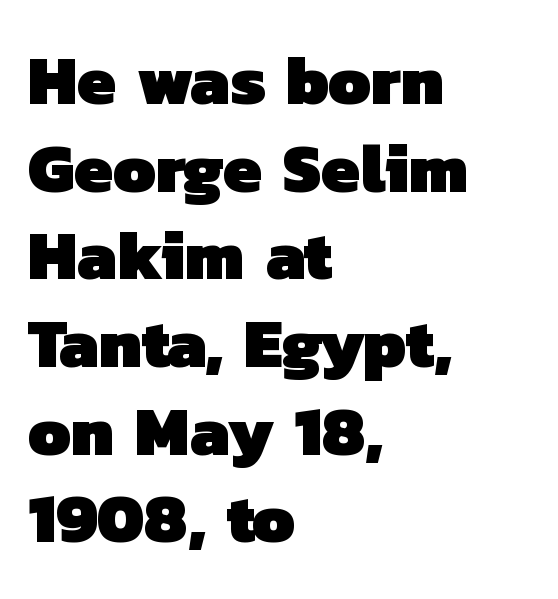
The image shows 69 px heavy sans-serif type; set left-aligned, normal line spacing (1.27x), normal letter spacing, not underlined; low stroke contrast and a medium x-height.
